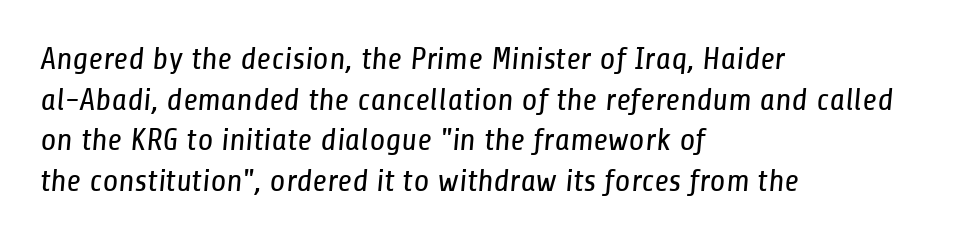
You could not count columns in this text — the font is proportionally spaced. This is sans-serif lettering, the kind often seen on screens and signage. The rendering uses a moderate line-height, typical for paragraphs. No extra ink here — the face is not bold. In CSS terms this would be text-align: left.
